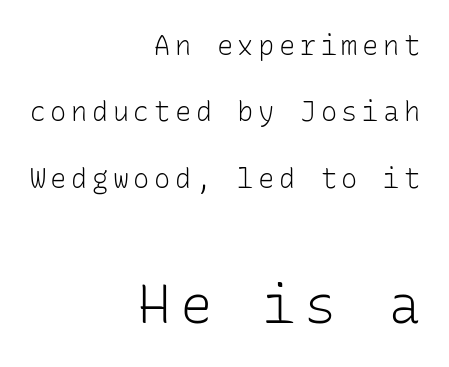
{"serif": "no", "italic": "no", "bold": "no", "weight": "light", "width": "normal", "stroke_contrast": "low", "x_height": "medium", "monospaced": "yes", "underline": "no", "align": "right", "line_spacing": "loose", "line_spacing_ratio": 2.46, "larger_block": "second", "size_ratio": 2.0, "glyph_px": 54}
